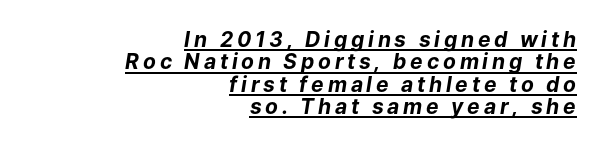
{"italic": "yes", "lean": "right", "slant_degrees": 9, "bold": "yes", "underline": "yes", "align": "right", "line_spacing": "tight", "line_spacing_ratio": 1.06, "glyph_px": 21}
